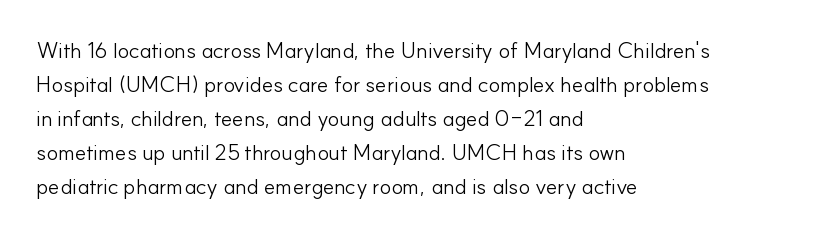
These lines stack with their left ends in a neat column. Any mark beneath the type? The region is blank. Short note: letters normally spaced. The type sits square on the baseline with zero lean.
